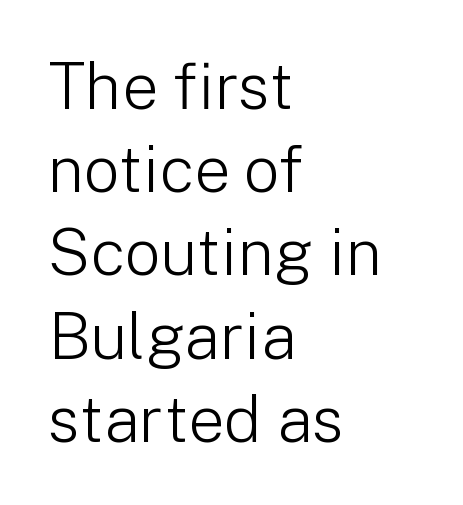
{"serif": "no", "italic": "no", "bold": "no", "weight": "light", "width": "normal", "stroke_contrast": "low", "x_height": "medium", "monospaced": "no", "underline": "no", "align": "left", "line_spacing": "normal", "line_spacing_ratio": 1.3, "letter_spacing": "normal", "letter_spacing_em": 0.0, "glyph_px": 64}
